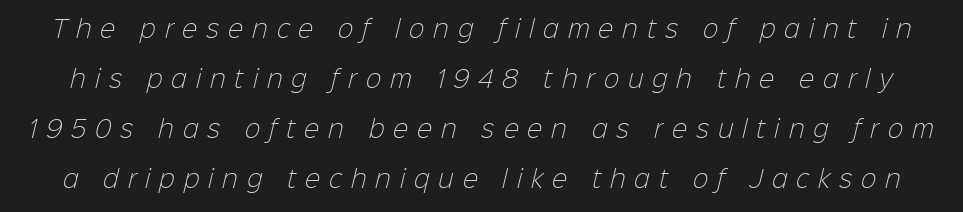
{"bold": "no", "underline": "no", "line_spacing": "loose", "line_spacing_ratio": 2.17, "letter_spacing": "wide", "letter_spacing_em": 0.39, "glyph_px": 23}
